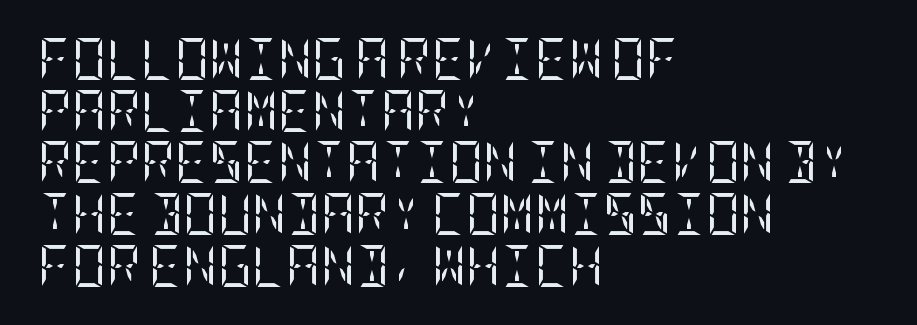
Q: Is the text bold? A: No.
Q: Is the text italic (slanted)? A: No, it is upright.
Q: Is the typeface a serif or a sans-serif typeface? A: Serif.
Q: Is the text underlined? A: No.
Q: How is the paragraph aligned? A: Left-aligned.
Q: Is the spacing between letters normal or unusually wide? A: Normal.
Q: Width (condensed, normal, or wide)? A: Condensed.
Q: Stroke contrast? A: Low.
Q: x-height? A: Large.
